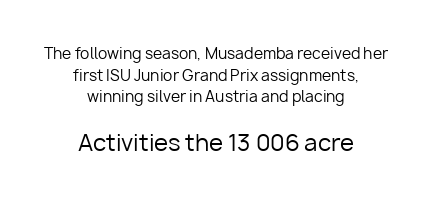
{"italic": "no", "bold": "no", "underline": "no", "align": "center", "line_spacing": "normal", "line_spacing_ratio": 1.45, "letter_spacing": "normal", "letter_spacing_em": 0.0, "larger_block": "second", "size_ratio": 1.53, "glyph_px": 23}
